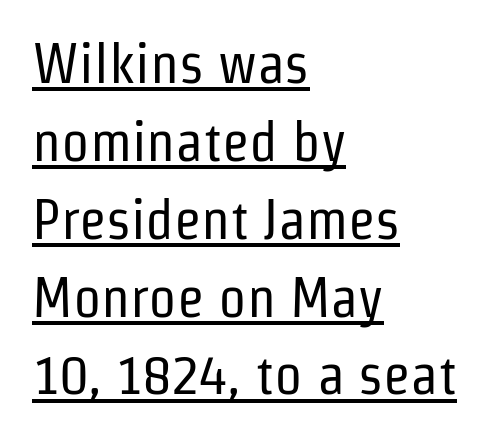
Q: Is the text bold? A: No.
Q: Is the text italic (slanted)? A: No, it is upright.
Q: Is the typeface a serif or a sans-serif typeface? A: Sans-serif.
Q: Is the text underlined? A: Yes.
Q: How is the paragraph aligned? A: Left-aligned.
Q: Is the spacing between letters normal or unusually wide? A: Normal.
Q: Is the spacing between lines tight, normal or loose? A: Normal.
Q: Width (condensed, normal, or wide)? A: Condensed.
Q: Stroke contrast? A: Low.
Q: x-height? A: Medium.
Q: Monospaced? A: No.
